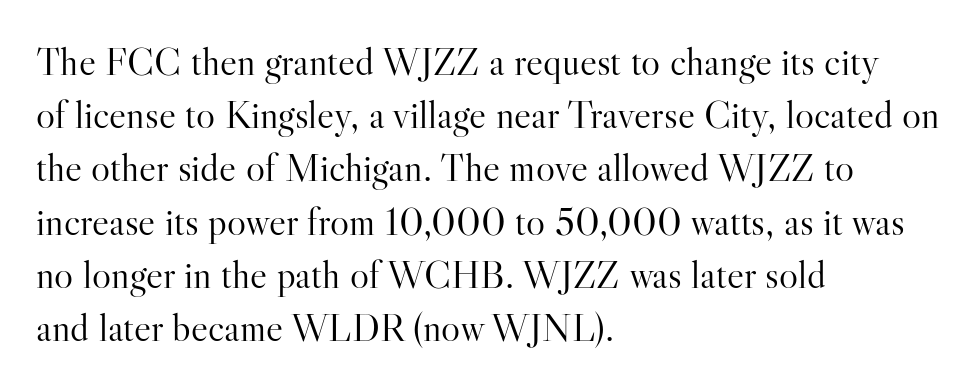
The image shows 40 px light serif type, upright; set left-aligned, normal line spacing (1.33x), normal letter spacing, not underlined; high stroke contrast and a small x-height.
